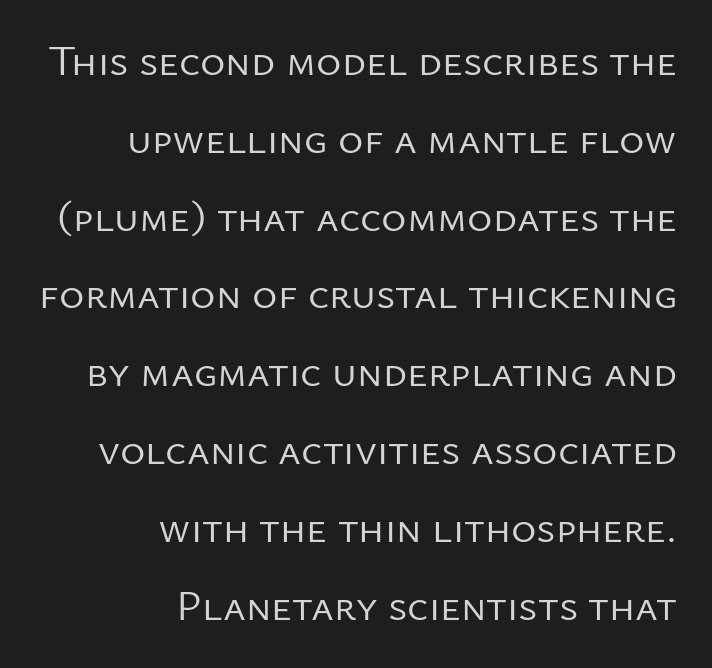
Spacing verdict: proportional, widths tailored to each character. Counters stay open thanks to moderate or lighter strokes. Type without underlining. These lines stack with their right ends in a neat column. To sum up the face: it is a sans, with no serifs. The face used here is rendered with its standard letterfit.
